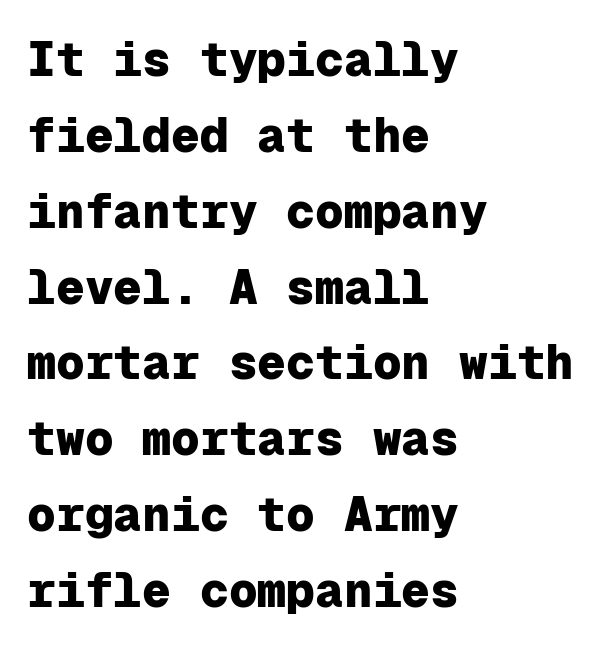
Q: Is the text bold? A: Yes.
Q: Is the text italic (slanted)? A: No, it is upright.
Q: Is the typeface a serif or a sans-serif typeface? A: Sans-serif.
Q: Is the text underlined? A: No.
Q: How is the paragraph aligned? A: Left-aligned.
Q: Is the spacing between letters normal or unusually wide? A: Normal.
Q: Is the spacing between lines tight, normal or loose? A: Normal.
Q: Width (condensed, normal, or wide)? A: Normal.
Q: Stroke contrast? A: Low.
Q: x-height? A: Medium.
Q: Monospaced? A: Yes.
